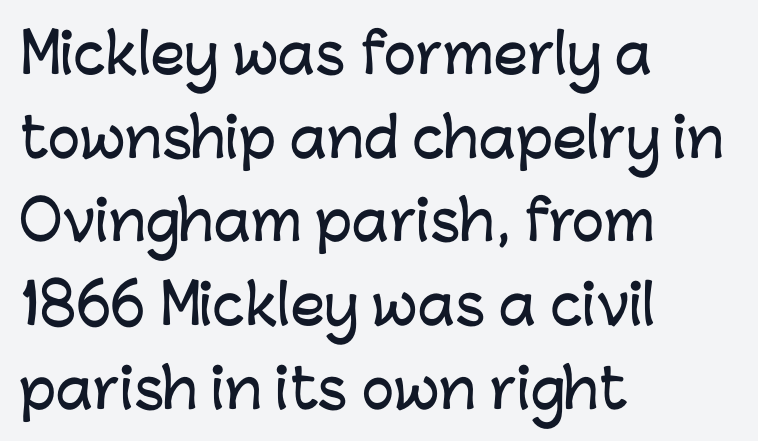
Q: Is the text italic (slanted)? A: No, it is upright.
Q: Is the typeface a serif or a sans-serif typeface? A: Sans-serif.
Q: Is the text underlined? A: No.
Q: How is the paragraph aligned? A: Left-aligned.
Q: Is the spacing between letters normal or unusually wide? A: Normal.
Q: Is the spacing between lines tight, normal or loose? A: Normal.
Q: Width (condensed, normal, or wide)? A: Normal.
Q: Stroke contrast? A: Low.
Q: x-height? A: Medium.
Q: Monospaced? A: No.
